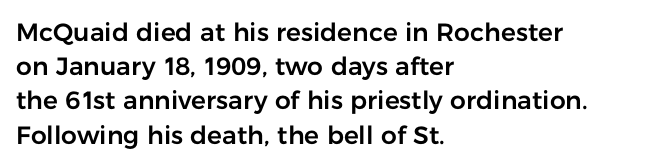
The lettering holds an erect, upright posture throughout. Nobody drew a line under any word here. This rendering uses left alignment, leaving the right contour irregular. Each new line begins a customary step beneath the previous one. Students, note that the glyphs here touch the page at normal intervals.
